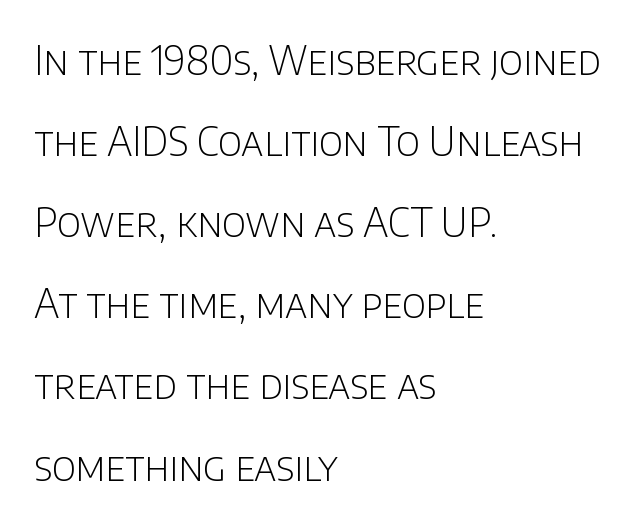
Q: Is the text bold? A: No.
Q: Is the text italic (slanted)? A: No, it is upright.
Q: Is the typeface a serif or a sans-serif typeface? A: Sans-serif.
Q: Is the text underlined? A: No.
Q: How is the paragraph aligned? A: Left-aligned.
Q: Is the spacing between letters normal or unusually wide? A: Normal.
Q: Is the spacing between lines tight, normal or loose? A: Loose.
Q: Width (condensed, normal, or wide)? A: Normal.
Q: Stroke contrast? A: Low.
Q: x-height? A: Large.
Q: Monospaced? A: No.
